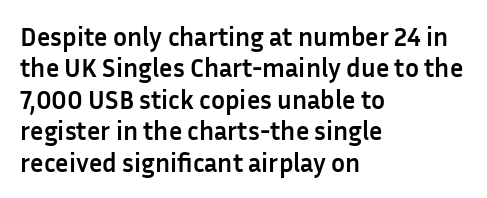
Posture: straight, roman, zero tilt. A student would call this left alignment; a typographer would say flush left, rag right. Rule under the text: the space is simply empty. Between one letter and the next there's only the usual sliver of space. Plenty of ink on the page — the face is bold.
